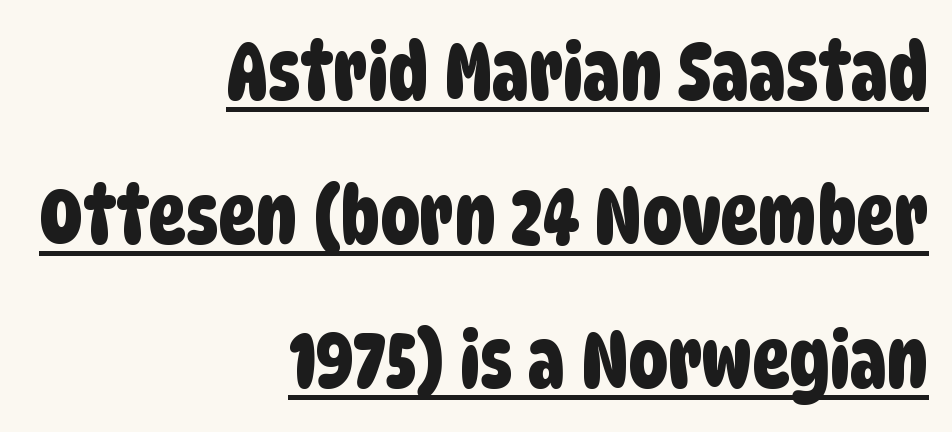
The image shows 79 px condensed sans-serif type; set right-aligned, line spacing 1.82x, normal letter spacing, underlined; low stroke contrast and a large x-height.
